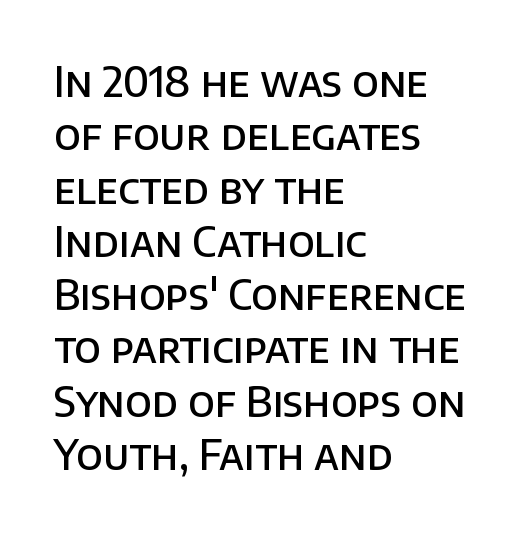
Q: Is the text bold? A: Semi-bold.
Q: Is the text italic (slanted)? A: No, it is upright.
Q: Is the typeface a serif or a sans-serif typeface? A: Sans-serif.
Q: Is the text underlined? A: No.
Q: How is the paragraph aligned? A: Left-aligned.
Q: Is the spacing between letters normal or unusually wide? A: Normal.
Q: Is the spacing between lines tight, normal or loose? A: Normal.
Q: Width (condensed, normal, or wide)? A: Normal.
Q: Stroke contrast? A: Low.
Q: x-height? A: Large.
Q: Monospaced? A: No.
